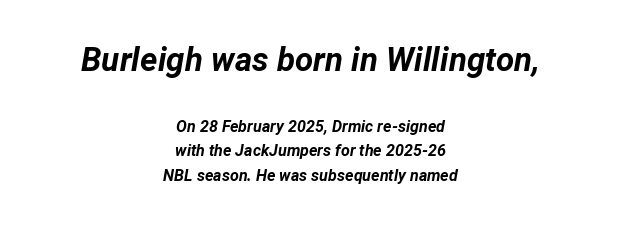
Anything drawn beneath the words? Only blank space. The letters in the upper block stand taller than those in the block below. The setting favours the middle, as headings and verse often do. This sample has the flowing, uneven cadence of proportional lettering.
